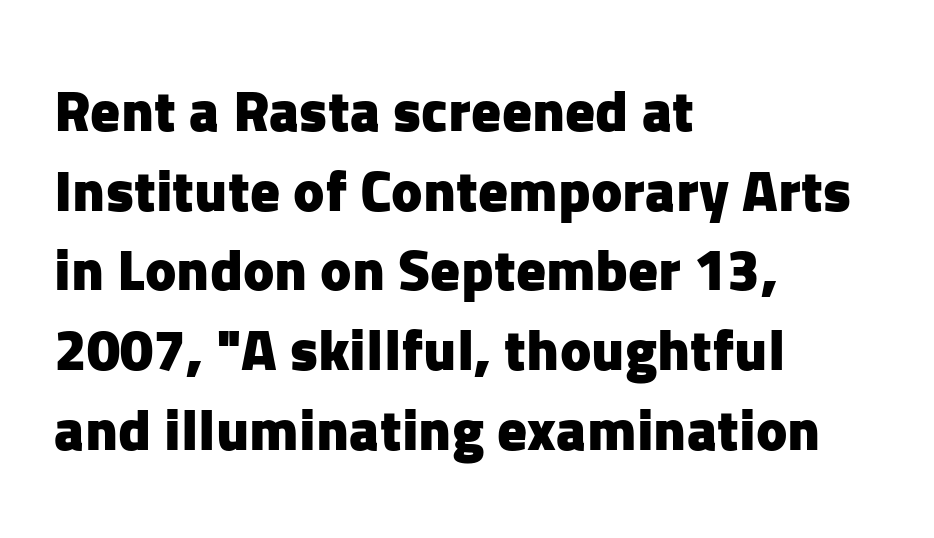
Q: Is the text bold? A: Yes.
Q: Is the text italic (slanted)? A: No, it is upright.
Q: Is the typeface a serif or a sans-serif typeface? A: Sans-serif.
Q: Is the text underlined? A: No.
Q: How is the paragraph aligned? A: Left-aligned.
Q: Is the spacing between letters normal or unusually wide? A: Normal.
Q: Is the spacing between lines tight, normal or loose? A: Normal.
Q: Width (condensed, normal, or wide)? A: Normal.
Q: Stroke contrast? A: Low.
Q: x-height? A: Medium.
Q: Monospaced? A: No.
